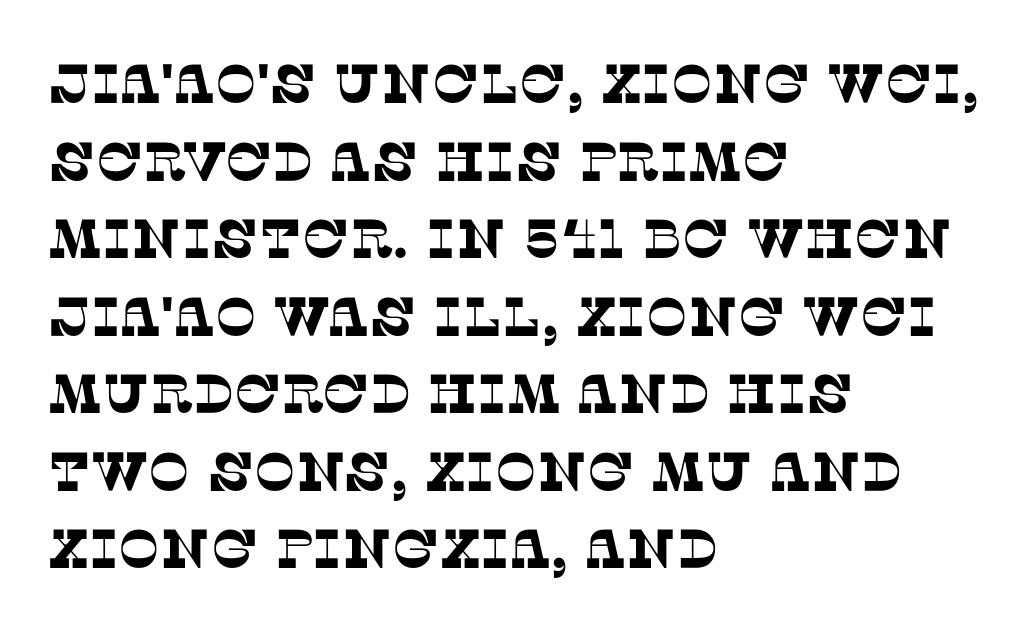
Q: Is the typeface a serif or a sans-serif typeface? A: Serif.
Q: Is the text underlined? A: No.
Q: How is the paragraph aligned? A: Left-aligned.
Q: Is the spacing between letters normal or unusually wide? A: Normal.
Q: Is the spacing between lines tight, normal or loose? A: Normal.
Q: Width (condensed, normal, or wide)? A: Normal.
Q: Stroke contrast? A: Low.
Q: x-height? A: Large.
Q: Monospaced? A: No.
